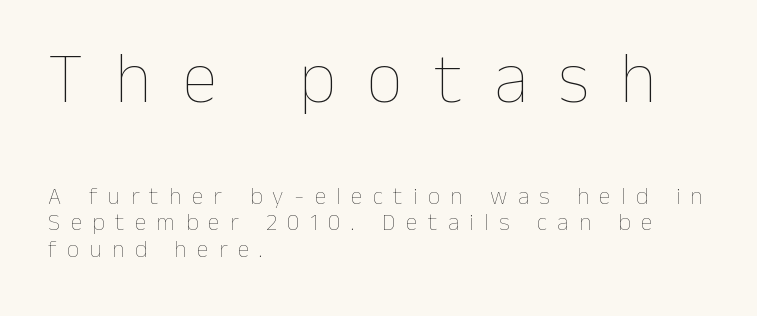
{"italic": "no", "bold": "no", "weight": "thin", "width": "normal", "stroke_contrast": "low", "x_height": "medium", "monospaced": "no", "underline": "no", "align": "left", "line_spacing": "tight", "line_spacing_ratio": 1.11, "letter_spacing": "wide", "letter_spacing_em": 0.43, "larger_block": "first", "size_ratio": 3.0, "glyph_px": 72}
